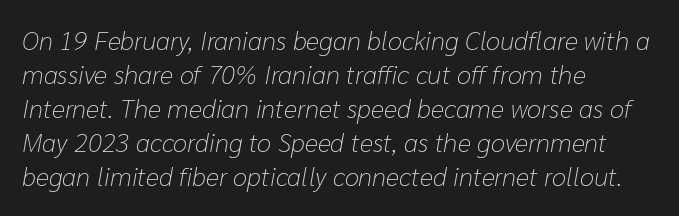
Interline gaps are of average width in this sample. Words appear dense and cohesive because spacing is normal. Beneath every word, the page is bare. The glyphs look as if they've been sheared to an angle. Stroke mass is kept to a normal reading level or below.
